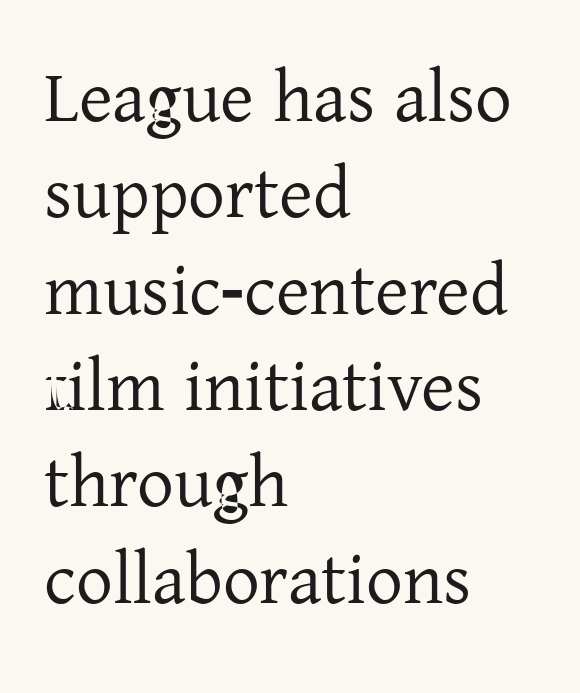
The image shows 73 px serif type, upright; set left-aligned, normal line spacing (1.32x), normal letter spacing, not underlined; low stroke contrast and a medium x-height.
